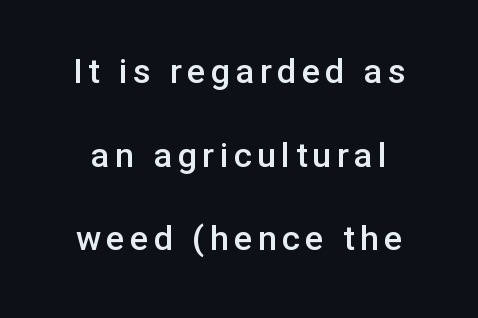
{"serif": "no", "italic": "no", "bold": "semi", "weight": "semibold", "width": "normal", "stroke_contrast": "low", "x_height": "medium", "monospaced": "no", "underline": "no", "line_spacing": "loose", "line_spacing_ratio": 2.46, "glyph_px": 34}
